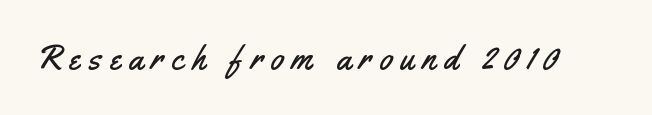
The image shows 34 px condensed sans-serif type; set unusually wide letter spacing (+0.25 em), not underlined; medium stroke contrast and a small x-height.
